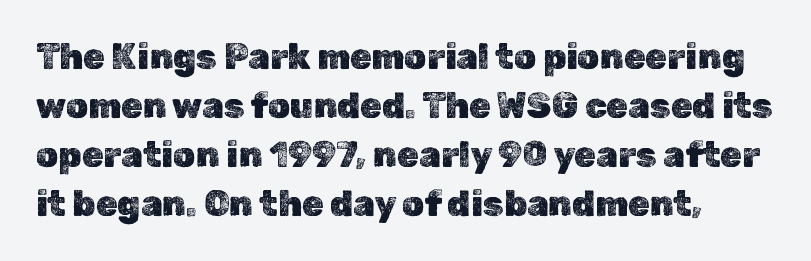
{"italic": "no", "width": "normal", "x_height": "medium", "monospaced": "no", "underline": "no", "line_spacing": "normal", "line_spacing_ratio": 1.4, "letter_spacing": "normal", "letter_spacing_em": 0.0, "glyph_px": 35}
